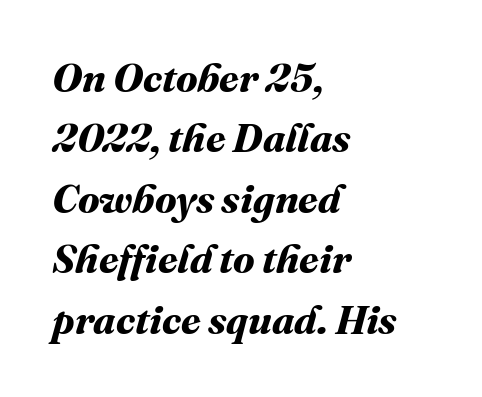
The ragged edge is on the right, which tells us the setting is flush left. The glyphs are unaccompanied by any horizontal stroke below them. Strokes here are thick enough to call this a true bold. How are the letters spaced? Ordinarily, with no added tracking. The block of text has a typical density, with ordinary space between rows.
